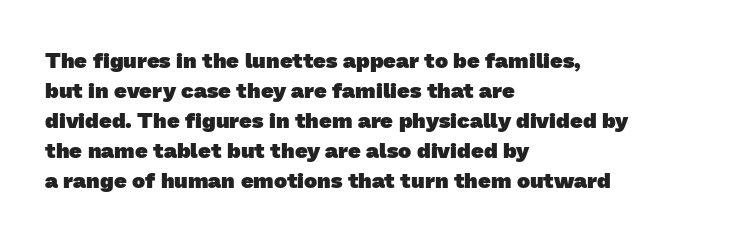
Q: Is the text bold? A: Yes.
Q: Is the text underlined? A: No.
Q: How is the paragraph aligned? A: Left-aligned.
Q: Is the spacing between letters normal or unusually wide? A: Normal.
Q: Is the spacing between lines tight, normal or loose? A: Normal.
